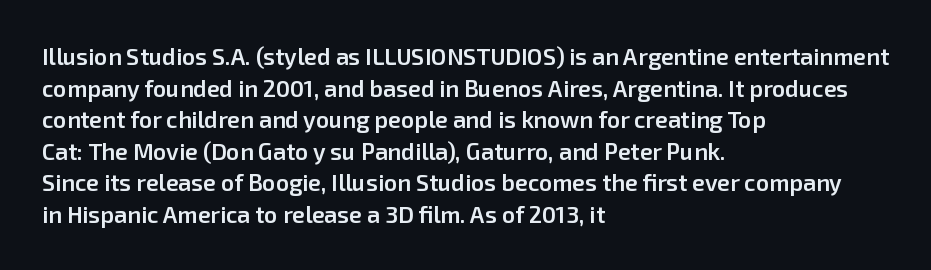
Q: Is the text bold? A: Semi-bold.
Q: Is the text italic (slanted)? A: No, it is upright.
Q: Is the text underlined? A: No.
Q: How is the paragraph aligned? A: Left-aligned.
Q: Is the spacing between letters normal or unusually wide? A: Normal.
Q: Is the spacing between lines tight, normal or loose? A: Normal.
